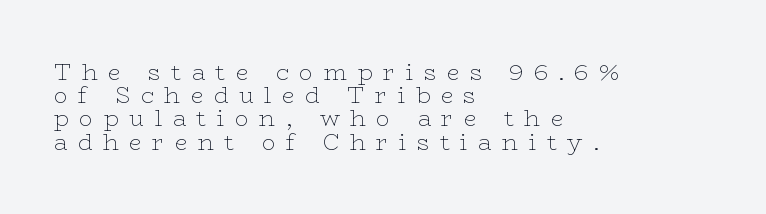
The image shows 23 px text type, upright; set left-aligned, tight line spacing (1.01x), unusually wide letter spacing (+0.45 em), not underlined.
